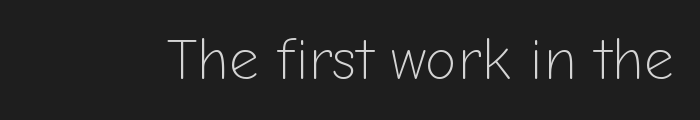
The image shows 58 px light sans-serif type, upright; set normal letter spacing, not underlined; low stroke contrast and a medium x-height.
